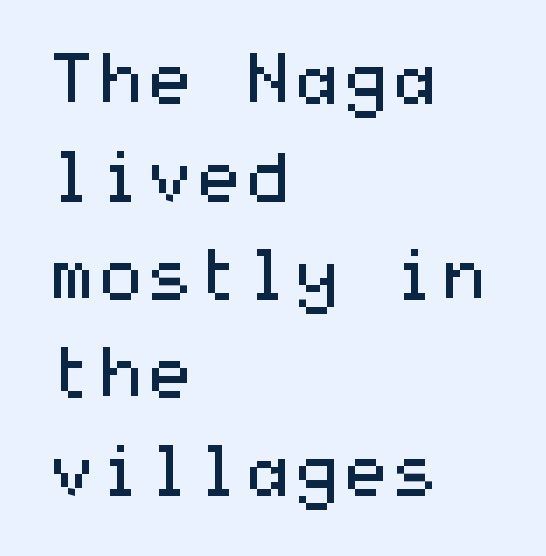
{"serif": "no", "italic": "no", "bold": "no", "weight": "regular", "width": "wide", "stroke_contrast": "medium", "x_height": "medium", "underline": "no", "align": "left", "line_spacing": "normal", "line_spacing_ratio": 1.4, "letter_spacing": "normal", "letter_spacing_em": 0.0, "glyph_px": 70}
